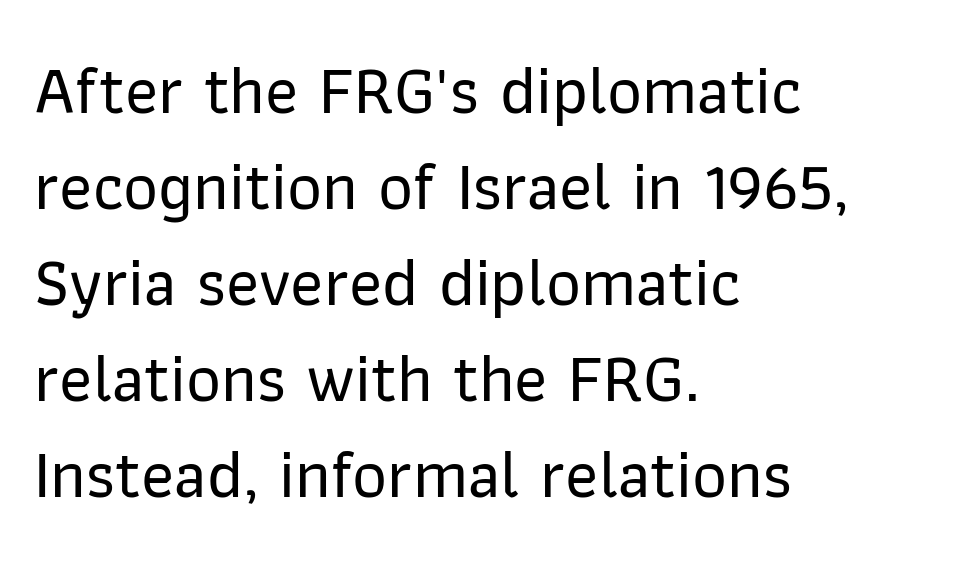
Line spacing here is normal. Look at the bottom of the vertical strokes: they stop flat, with no serifs. The strip under each line holds only bare page. You could not count columns in this text — the font is proportionally spaced.
